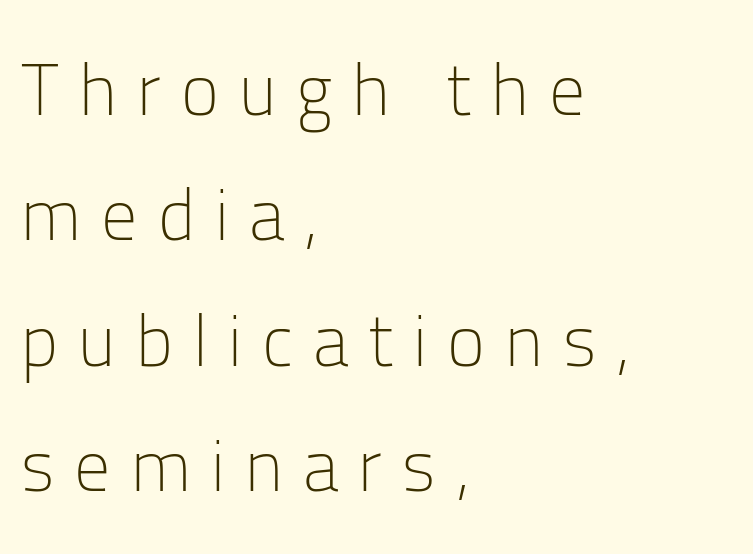
{"serif": "no", "italic": "no", "bold": "no", "weight": "light", "width": "normal", "stroke_contrast": "low", "x_height": "medium", "monospaced": "no", "underline": "no", "align": "left", "line_spacing_ratio": 1.74, "letter_spacing": "wide", "letter_spacing_em": 0.28, "glyph_px": 72}
